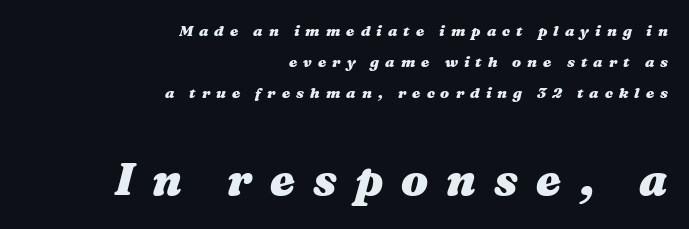
{"italic": "yes", "lean": "right", "slant_degrees": 16, "bold": "yes", "weight": "heavy", "width": "wide", "stroke_contrast": "medium", "x_height": "medium", "monospaced": "no", "underline": "no", "align": "right", "line_spacing": "loose", "line_spacing_ratio": 2.07, "letter_spacing": "wide", "letter_spacing_em": 0.4, "larger_block": "second", "size_ratio": 3.0, "glyph_px": 45}
